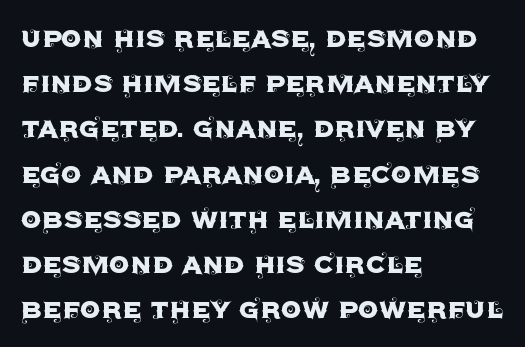
A clean baseline with only descenders dipping below it. A roman cut, with each character standing at attention. I'd call this a sans setting — the letters go barefoot. The letters advance in unequal steps, a hallmark of proportional type. A normal amount of white space separates one row of letters from the next. The rendering anchors every line to the left-hand side.
